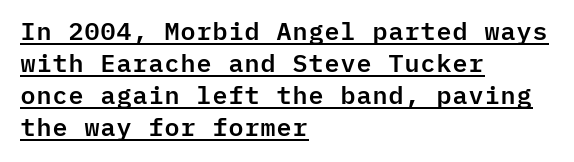
Quick note: not italic, upright. This is underlined copy, the kind a proofreader might mark for attention. A student would call this left alignment; a typographer would say flush left, rag right. There is no visible air inserted between adjacent glyphs. Compared with typical paragraphs, the rows here are spaced about the same.
